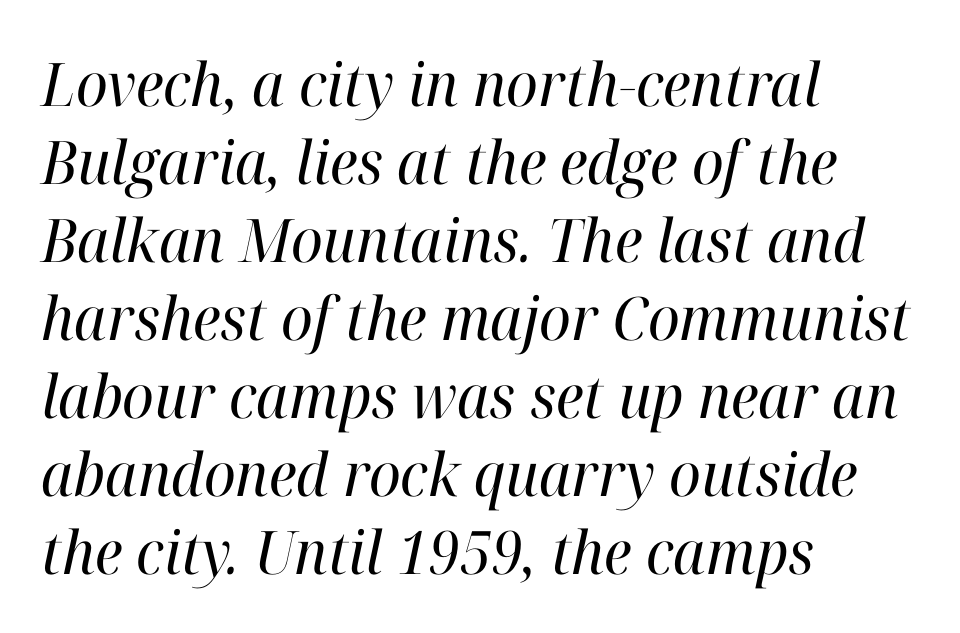
{"serif": "yes", "italic": "yes", "lean": "right", "slant_degrees": 12, "bold": "no", "weight": "regular", "width": "normal", "stroke_contrast": "high", "x_height": "medium", "monospaced": "no", "underline": "no", "align": "left", "line_spacing": "normal", "line_spacing_ratio": 1.3, "letter_spacing": "normal", "letter_spacing_em": 0.0, "glyph_px": 60}
